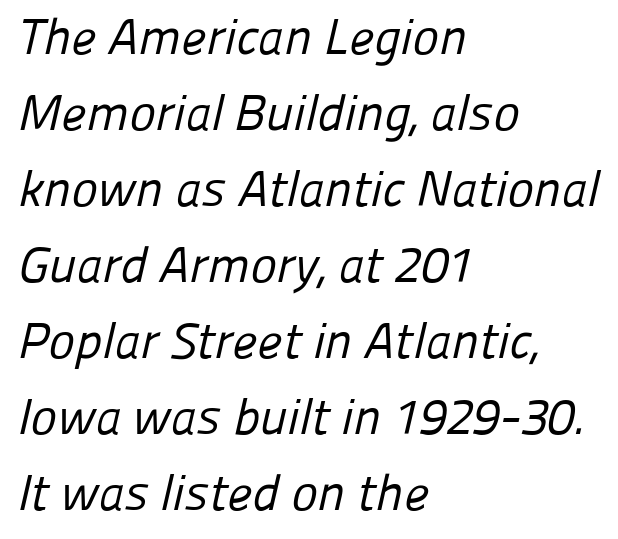
The image shows 50 px regular-weight sans-serif type; set left-aligned, normal line spacing (1.52x), normal letter spacing, not underlined; low stroke contrast and a medium x-height.
